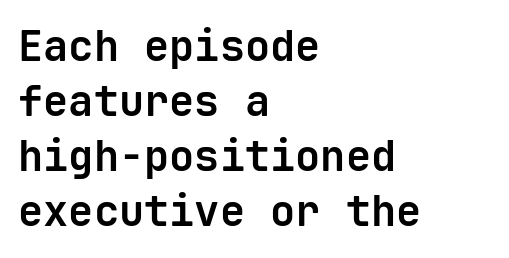
The image shows 42 px bold sans-serif type, upright, monospaced; set left-aligned, normal line spacing (1.31x), normal letter spacing, not underlined; low stroke contrast and a medium x-height.
